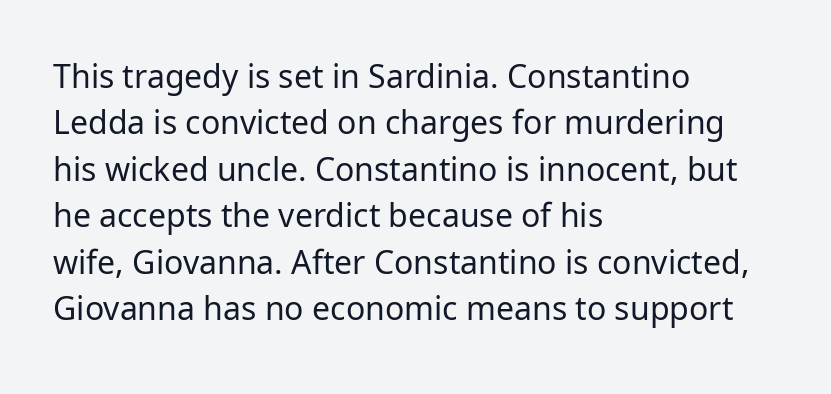
{"serif": "no", "italic": "no", "bold": "no", "weight": "regular", "width": "normal", "stroke_contrast": "low", "x_height": "medium", "monospaced": "no", "underline": "no", "align": "left", "line_spacing": "normal", "line_spacing_ratio": 1.45, "letter_spacing": "normal", "letter_spacing_em": 0.0, "glyph_px": 32}
